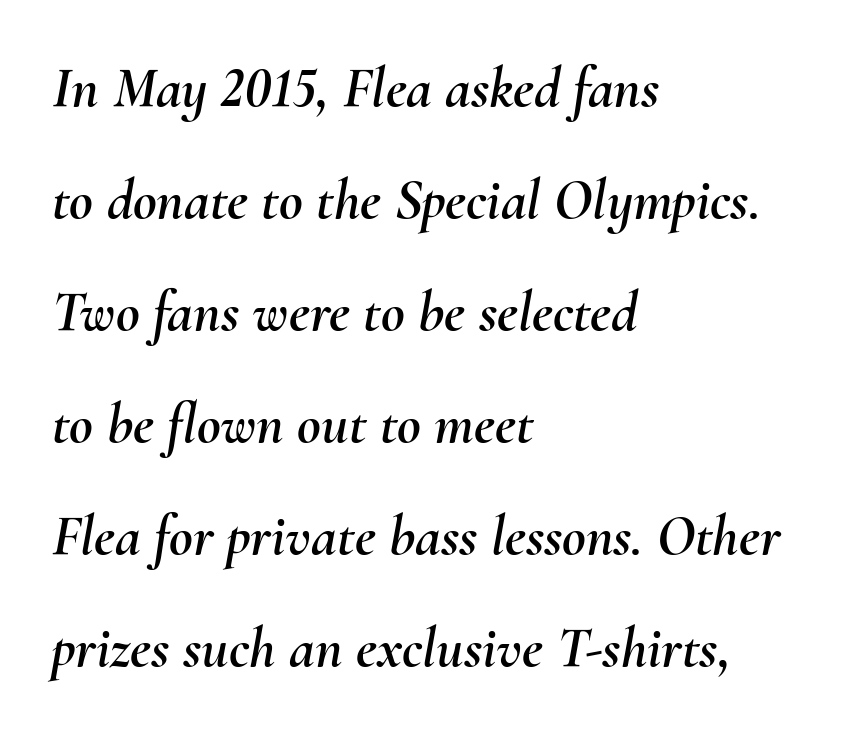
The image shows 58 px text type, italic (leaning right); set left-aligned, loose line spacing (1.93x), normal letter spacing, not underlined; medium stroke contrast and a small x-height.
